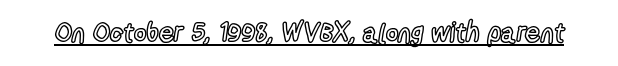
{"underline": "yes", "letter_spacing": "normal", "letter_spacing_em": 0.0, "glyph_px": 27}
